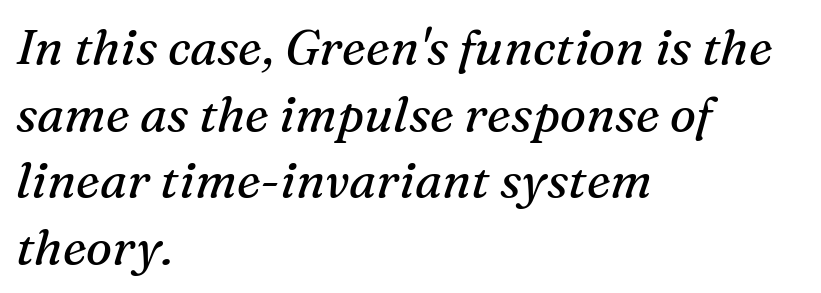
Q: Is the text bold? A: No.
Q: Is the text italic (slanted)? A: Yes, it leans right by about 16 degrees.
Q: Is the typeface a serif or a sans-serif typeface? A: Serif.
Q: Is the text underlined? A: No.
Q: How is the paragraph aligned? A: Left-aligned.
Q: Is the spacing between letters normal or unusually wide? A: Normal.
Q: Is the spacing between lines tight, normal or loose? A: Normal.
Q: Width (condensed, normal, or wide)? A: Normal.
Q: Stroke contrast? A: Medium.
Q: x-height? A: Medium.
Q: Monospaced? A: No.
